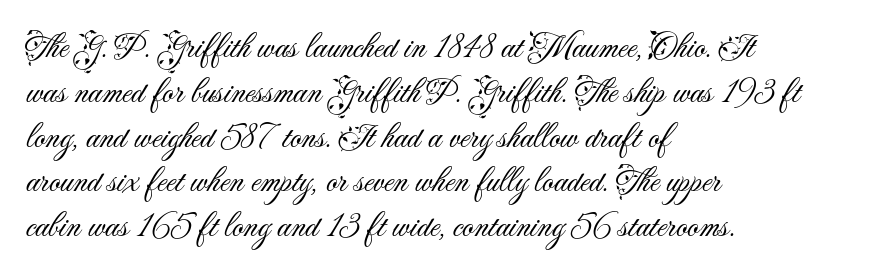
The image shows 35 px light sans-serif type; set left-aligned, normal line spacing (1.28x), normal letter spacing, not underlined; medium stroke contrast and a small x-height.
